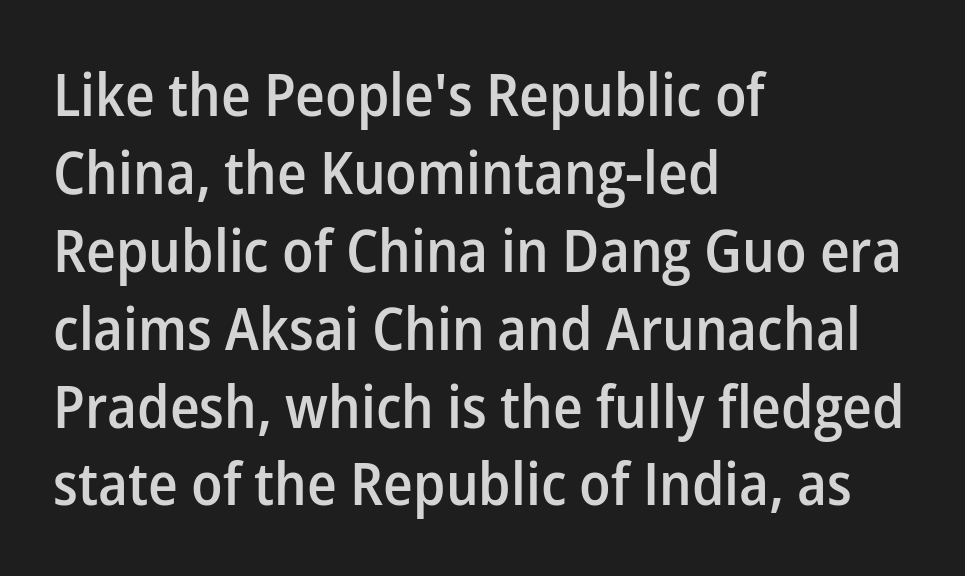
{"serif": "no", "italic": "no", "bold": "semi", "weight": "semibold", "width": "normal", "stroke_contrast": "low", "x_height": "medium", "monospaced": "no", "underline": "no", "align": "left", "line_spacing": "normal", "line_spacing_ratio": 1.32, "letter_spacing": "normal", "letter_spacing_em": 0.0, "glyph_px": 59}
